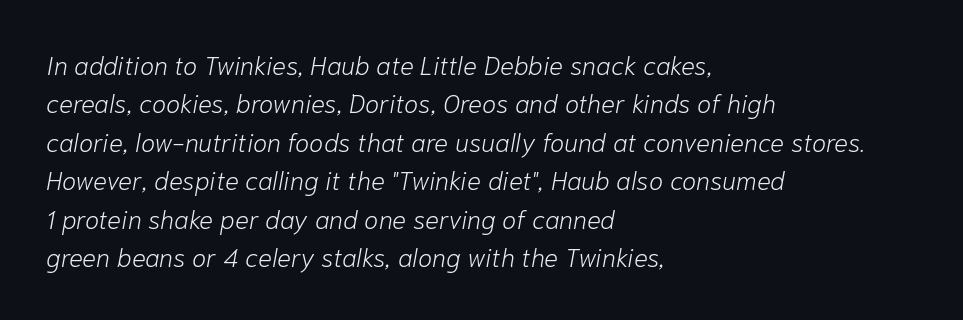
{"italic": "yes", "lean": "right", "slant_degrees": 10, "bold": "no", "underline": "no", "align": "left", "line_spacing": "normal", "line_spacing_ratio": 1.48, "letter_spacing": "normal", "letter_spacing_em": 0.0, "glyph_px": 26}
